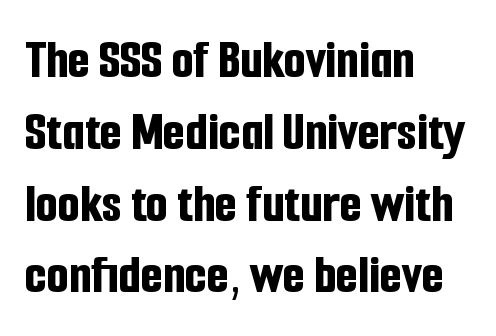
Q: Is the text bold? A: Yes.
Q: Is the text italic (slanted)? A: No, it is upright.
Q: Is the typeface a serif or a sans-serif typeface? A: Sans-serif.
Q: Is the text underlined? A: No.
Q: How is the paragraph aligned? A: Left-aligned.
Q: Is the spacing between letters normal or unusually wide? A: Normal.
Q: Is the spacing between lines tight, normal or loose? A: Normal.
Q: Width (condensed, normal, or wide)? A: Condensed.
Q: Stroke contrast? A: Low.
Q: x-height? A: Medium.
Q: Monospaced? A: No.
